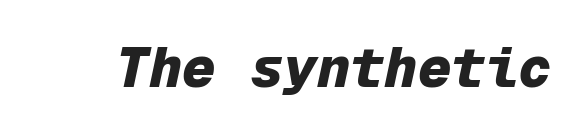
The line texture is even and compact thanks to regular tracking. The letters march in equal steps, a hallmark of fixed-pitch type. Heavy-handed strokes throughout: this text is bold. Words float on clear page, feet unadorned.
